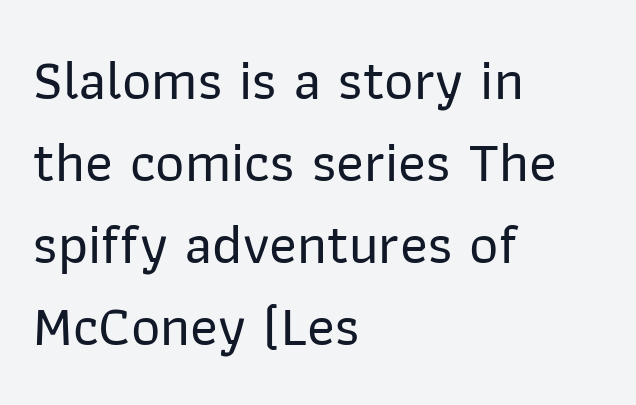
Quick note: interline space is typical. Each letter keeps its own natural width here, so spacing adapts to shape. The typography opts for an upright posture over an oblique one. Descender tails drop into unmarked territory.
